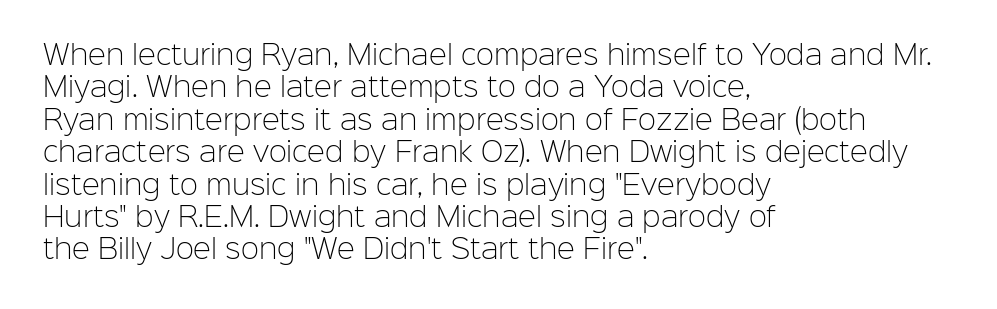
{"italic": "no", "bold": "no", "underline": "no", "align": "left", "line_spacing_ratio": 1.2, "letter_spacing": "normal", "letter_spacing_em": 0.0, "glyph_px": 27}
